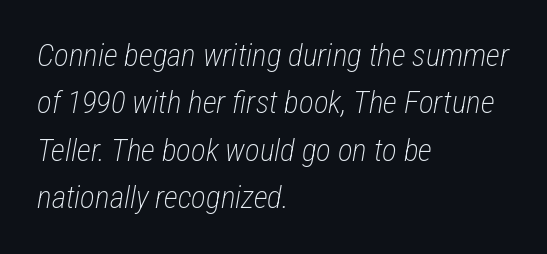
Q: Is the text bold? A: No.
Q: Is the text italic (slanted)? A: Yes, it leans right by about 12 degrees.
Q: Is the text underlined? A: No.
Q: How is the paragraph aligned? A: Left-aligned.
Q: Is the spacing between letters normal or unusually wide? A: Normal.
Q: Is the spacing between lines tight, normal or loose? A: Normal.
Q: Width (condensed, normal, or wide)? A: Condensed.
Q: Stroke contrast? A: Low.
Q: x-height? A: Medium.
Q: Monospaced? A: No.
